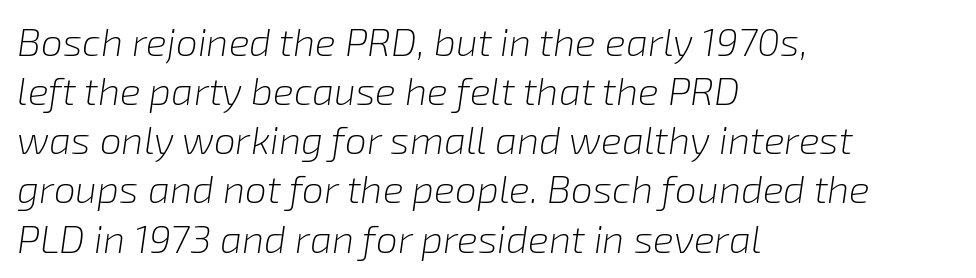
Tracking value appears to be zero — textbook default spacing. The passage shown leans; its letterforms are oblique. Descenders hang freely into open space. Stroke mass is kept to a normal reading level or below. The block of text has a typical density, with ordinary space between rows.
